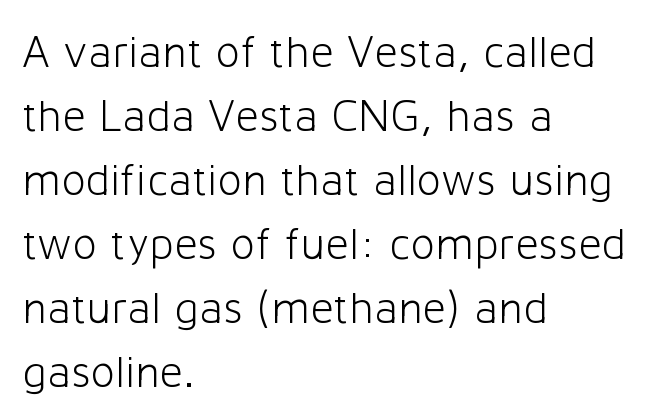
{"serif": "no", "italic": "no", "bold": "no", "weight": "light", "width": "normal", "stroke_contrast": "low", "x_height": "medium", "monospaced": "no", "underline": "no", "align": "left", "line_spacing": "normal", "line_spacing_ratio": 1.39, "letter_spacing": "normal", "letter_spacing_em": 0.0, "glyph_px": 46}
